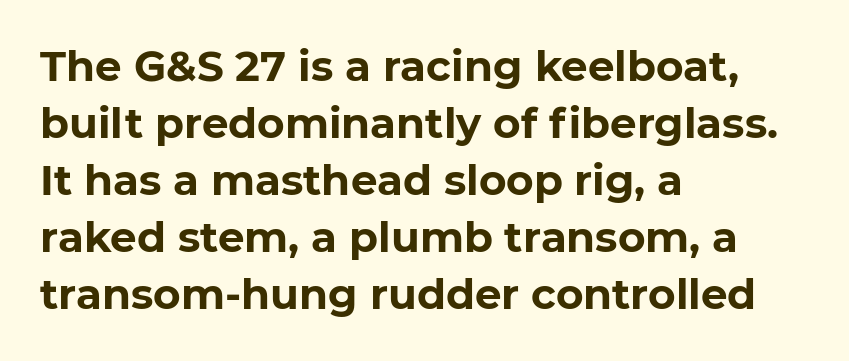
{"serif": "no", "bold": "yes", "weight": "bold", "width": "normal", "stroke_contrast": "low", "x_height": "medium", "monospaced": "no", "underline": "no", "align": "left", "line_spacing": "normal", "line_spacing_ratio": 1.36, "letter_spacing": "normal", "letter_spacing_em": 0.0, "glyph_px": 42}
